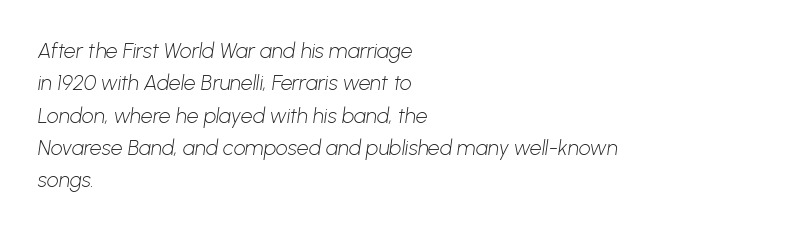
Q: Is the text bold? A: No.
Q: Is the text underlined? A: No.
Q: How is the paragraph aligned? A: Left-aligned.
Q: Is the spacing between letters normal or unusually wide? A: Normal.
Q: Is the spacing between lines tight, normal or loose? A: Normal.
